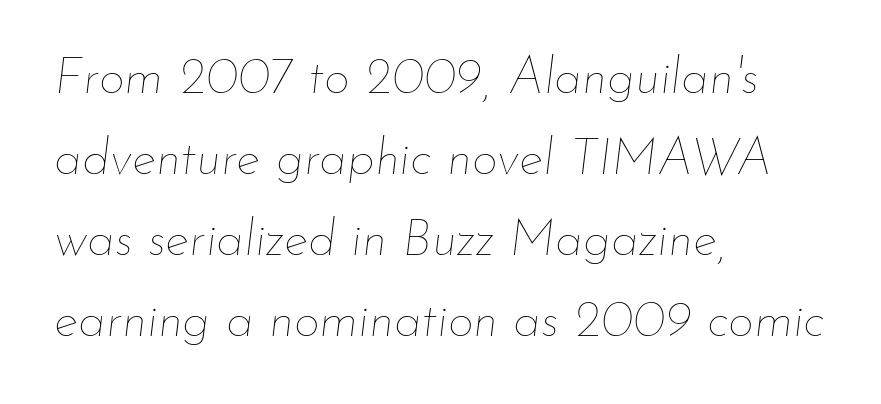
Q: Is the text bold? A: No.
Q: Is the text italic (slanted)? A: Yes, it leans right by about 7 degrees.
Q: Is the text underlined? A: No.
Q: How is the paragraph aligned? A: Left-aligned.
Q: Is the spacing between letters normal or unusually wide? A: Normal.
Q: Is the spacing between lines tight, normal or loose? A: Normal.
Q: Width (condensed, normal, or wide)? A: Normal.
Q: Stroke contrast? A: Low.
Q: x-height? A: Small.
Q: Monospaced? A: No.
